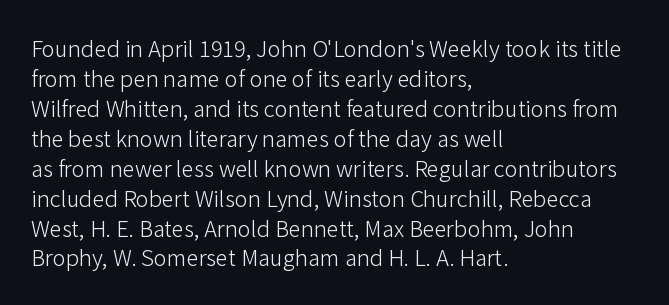
{"italic": "no", "bold": "no", "underline": "no", "align": "left", "line_spacing": "normal", "line_spacing_ratio": 1.36, "letter_spacing": "normal", "letter_spacing_em": 0.0, "glyph_px": 22}
